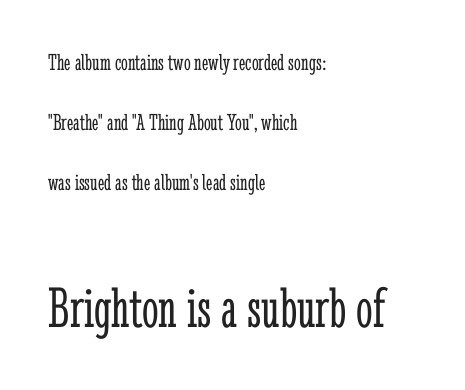
Compared with a centered layout, this one pins lines to the left instead. The glyphs in this specimen are seriffed. Between one letter and the next there's only the usual sliver of space. Looks like regular typesetting: each glyph gets only the width it needs. In terms of leading, this rendering errs on the spacious side.
